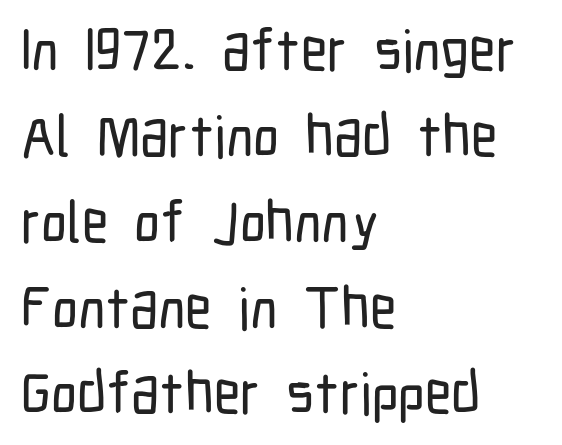
Q: Is the text italic (slanted)? A: No, it is upright.
Q: Is the typeface a serif or a sans-serif typeface? A: Sans-serif.
Q: Is the text underlined? A: No.
Q: How is the paragraph aligned? A: Left-aligned.
Q: Is the spacing between letters normal or unusually wide? A: Normal.
Q: Is the spacing between lines tight, normal or loose? A: Normal.
Q: Width (condensed, normal, or wide)? A: Condensed.
Q: Stroke contrast? A: Low.
Q: x-height? A: Medium.
Q: Monospaced? A: No.
